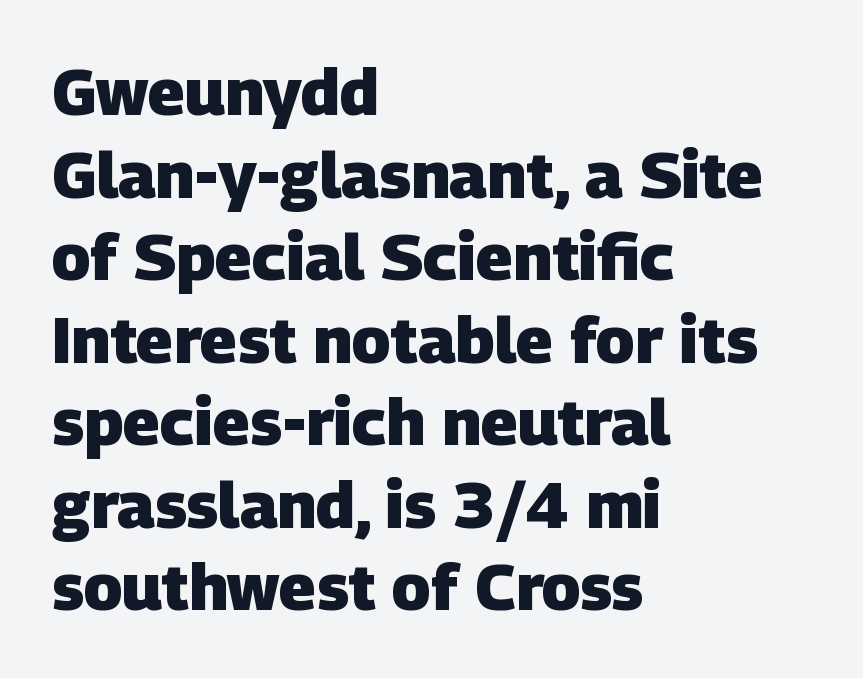
Q: Is the text bold? A: Yes.
Q: Is the typeface a serif or a sans-serif typeface? A: Sans-serif.
Q: Is the text underlined? A: No.
Q: How is the paragraph aligned? A: Left-aligned.
Q: Is the spacing between letters normal or unusually wide? A: Normal.
Q: Is the spacing between lines tight, normal or loose? A: Normal.
Q: Width (condensed, normal, or wide)? A: Normal.
Q: Stroke contrast? A: Low.
Q: x-height? A: Large.
Q: Monospaced? A: No.
